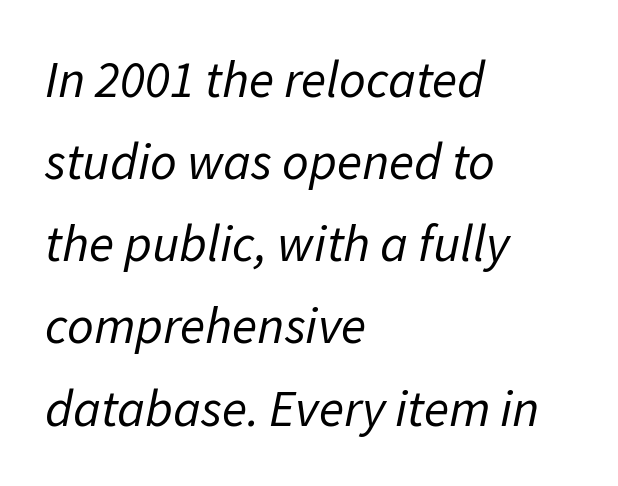
These lines keep a tight, regular rhythm from letter to letter. This rendering uses left alignment, leaving the right contour irregular. Unmarked baselines from the first word to the last. An italicized treatment has been applied to the whole sample. Is there much room between lines? A standard amount, neither cramped nor airy. The cut favours lightness, reaching ordinary text weight at its darkest.
